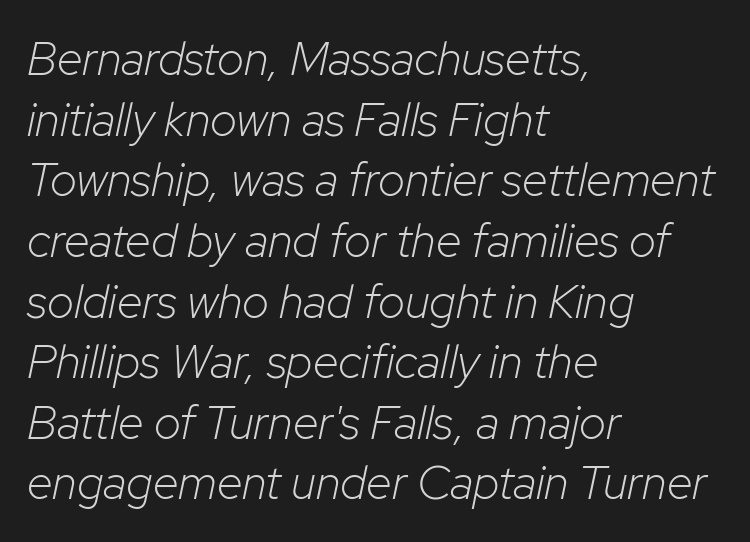
The image shows 47 px light type, italic (leaning right); set left-aligned, normal line spacing (1.29x), normal letter spacing, not underlined; low stroke contrast and a medium x-height.
